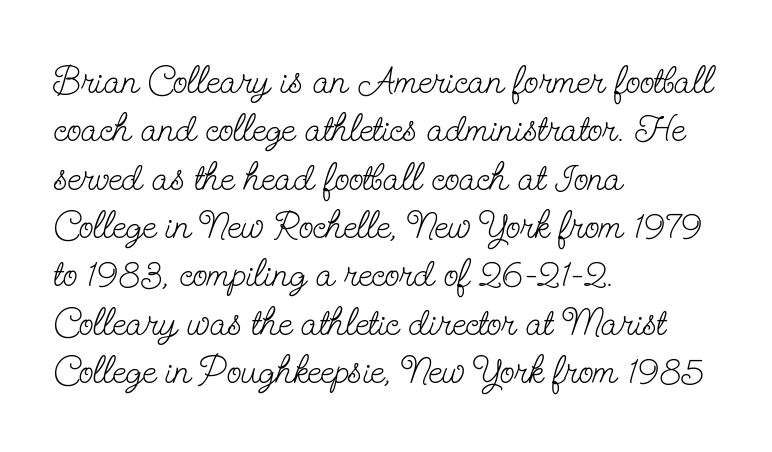
The image shows 39 px light, condensed serif type; set left-aligned, line spacing 1.24x, normal letter spacing, not underlined; low stroke contrast and a small x-height.
